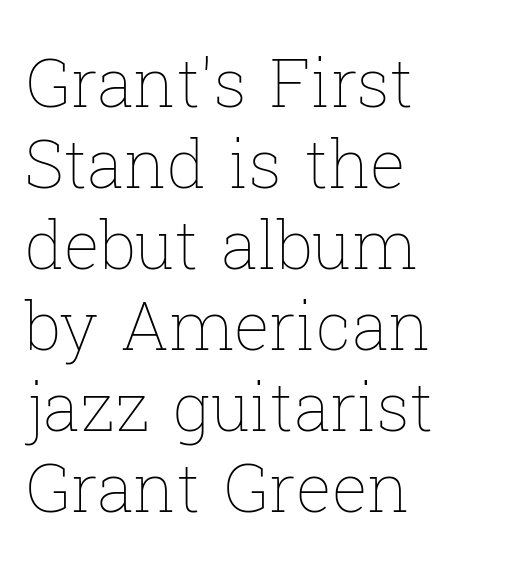
Posture: vertical. Notice how the passage keeps a crisp vertical edge on the left only. The letters advance in unequal steps, a hallmark of proportional type. Words appear dense and cohesive because spacing is normal. Stems and bowls with no extra thickness — not bold.
